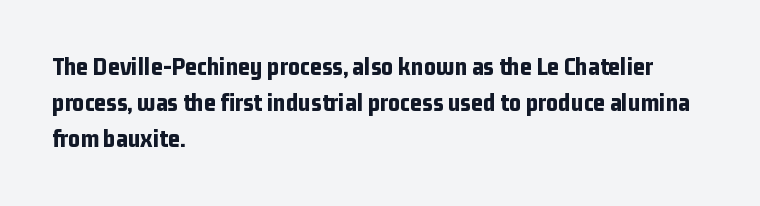
Clear beneath every line of the passage. The typography opts for an upright posture over an oblique one. Evenly set lines give the paragraph a standard silhouette. Standard letterfit; no display-style spreading of the glyphs. The compositor pushed each line to the left boundary.
